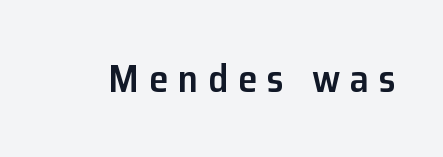
{"serif": "no", "italic": "no", "bold": "semi", "weight": "semibold", "width": "normal", "stroke_contrast": "low", "x_height": "medium", "monospaced": "no", "underline": "no", "letter_spacing": "wide", "letter_spacing_em": 0.25, "glyph_px": 39}
